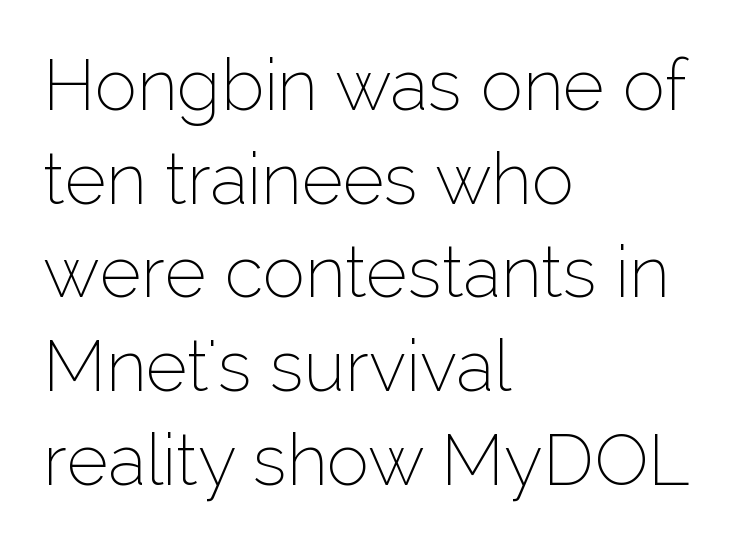
{"serif": "no", "italic": "no", "bold": "no", "weight": "thin", "width": "normal", "stroke_contrast": "low", "x_height": "medium", "monospaced": "no", "underline": "no", "align": "left", "line_spacing": "normal", "line_spacing_ratio": 1.32, "letter_spacing": "normal", "letter_spacing_em": 0.0, "glyph_px": 71}
